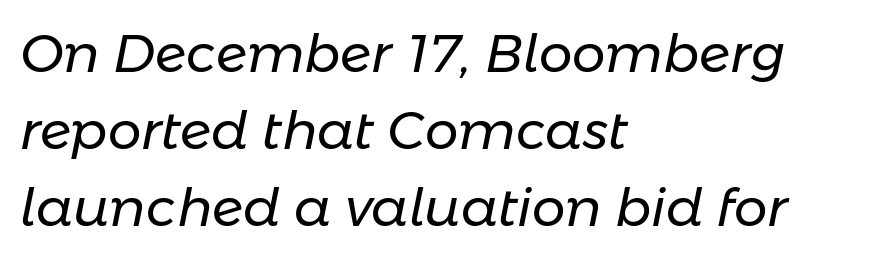
The image shows 53 px regular-weight type, italic (leaning right); set left-aligned, normal line spacing (1.45x), normal letter spacing, not underlined; low stroke contrast and a medium x-height.
